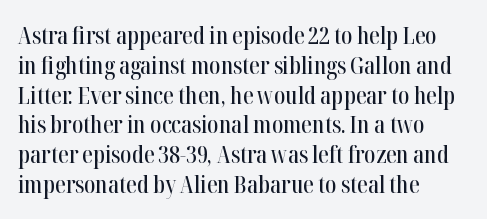
The image shows 24 px text type, upright; set left-aligned, line spacing 1.24x, normal letter spacing, not underlined.
